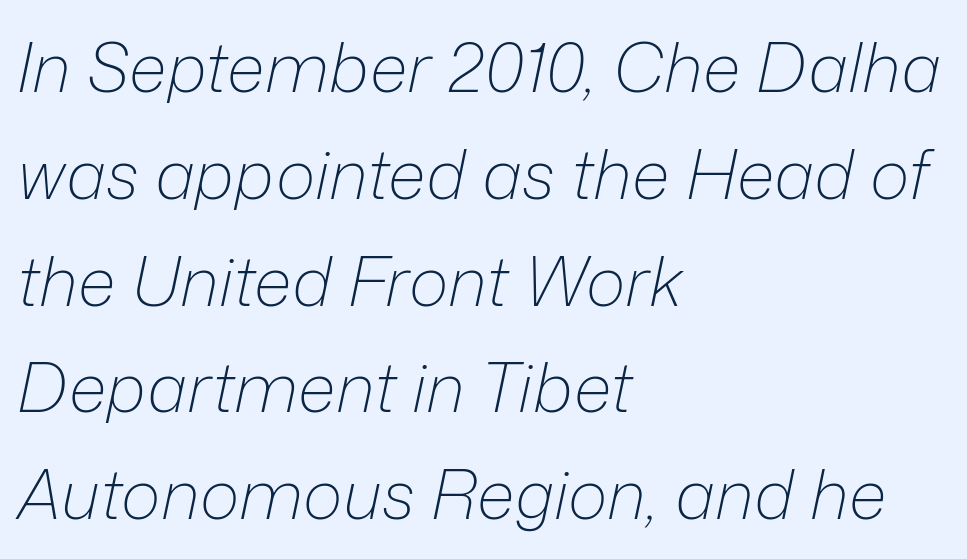
{"italic": "yes", "lean": "right", "slant_degrees": 12, "bold": "no", "weight": "light", "width": "normal", "stroke_contrast": "low", "x_height": "medium", "monospaced": "no", "underline": "no", "align": "left", "line_spacing": "normal", "line_spacing_ratio": 1.57, "letter_spacing": "normal", "letter_spacing_em": 0.0, "glyph_px": 68}
